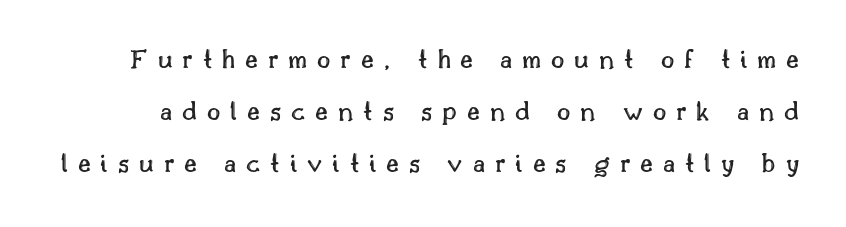
The image shows 29 px text type, upright; set line spacing 1.8x, unusually wide letter spacing (+0.34 em), not underlined; a small x-height.
